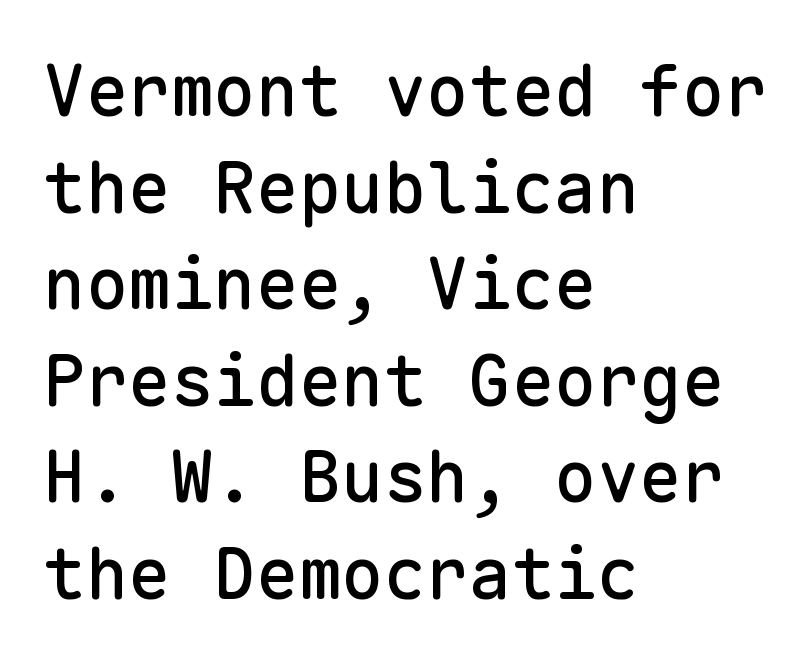
Baseline-to-baseline distance is the conventional proportion of letter height. Do the characters align in a grid? Yes, the font is monospaced. Posture: straight, roman, zero tilt. Notice how the passage keeps a crisp vertical edge on the left only. Tracking value appears to be zero — textbook default spacing.
